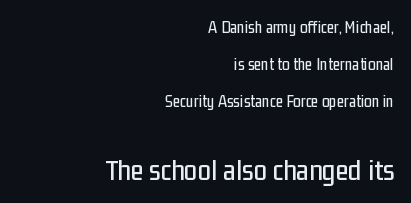
Q: Is the text italic (slanted)? A: No, it is upright.
Q: Is the typeface a serif or a sans-serif typeface? A: Sans-serif.
Q: Is the text underlined? A: No.
Q: How is the paragraph aligned? A: Right-aligned.
Q: Is the spacing between letters normal or unusually wide? A: Normal.
Q: Is the spacing between lines tight, normal or loose? A: Loose.
Q: Which block of text is set in a larger size, the first (top) or the second (bottom)? A: The second (bottom) one.
Q: Width (condensed, normal, or wide)? A: Condensed.
Q: Stroke contrast? A: Low.
Q: x-height? A: Medium.
Q: Monospaced? A: No.
